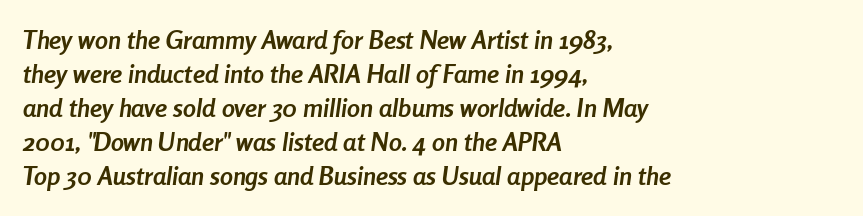
Look at the stroke-to-counter ratio: heavy, a bold. The baseline area is clear. An italicized treatment has been applied to the whole sample. The text block is weighted toward the left margin, trailing off unevenly rightward.
